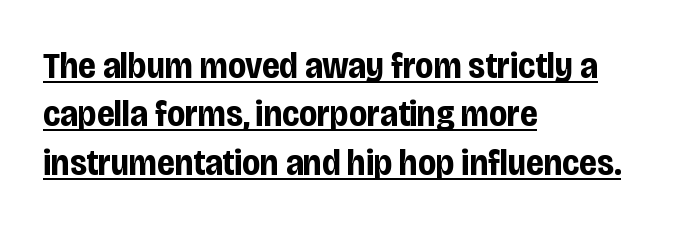
{"serif": "no", "italic": "no", "bold": "yes", "weight": "bold", "width": "condensed", "stroke_contrast": "low", "x_height": "large", "monospaced": "no", "underline": "yes", "align": "left", "line_spacing": "normal", "line_spacing_ratio": 1.31, "letter_spacing": "normal", "letter_spacing_em": 0.0, "glyph_px": 37}
